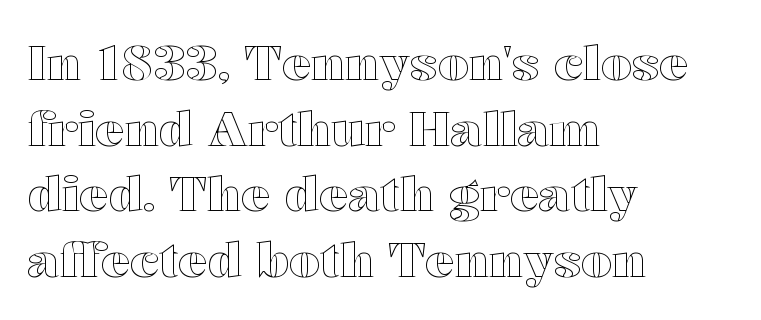
Q: Is the text italic (slanted)? A: No, it is upright.
Q: Is the text underlined? A: No.
Q: How is the paragraph aligned? A: Left-aligned.
Q: Is the spacing between letters normal or unusually wide? A: Normal.
Q: Is the spacing between lines tight, normal or loose? A: Normal.
Q: Width (condensed, normal, or wide)? A: Wide.
Q: x-height? A: Medium.
Q: Monospaced? A: No.
